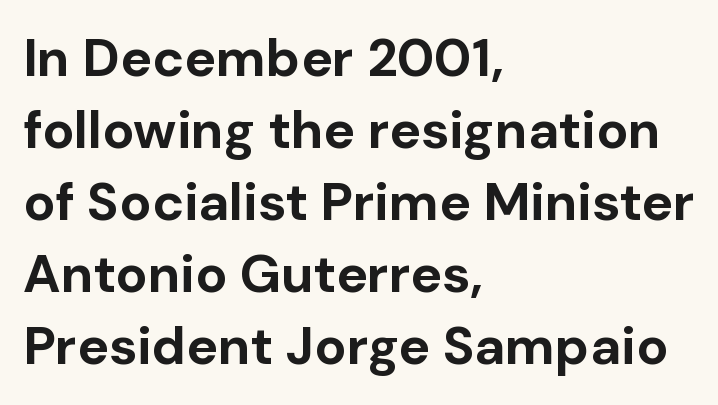
Q: Is the text bold? A: Yes.
Q: Is the text italic (slanted)? A: No, it is upright.
Q: Is the typeface a serif or a sans-serif typeface? A: Sans-serif.
Q: Is the text underlined? A: No.
Q: How is the paragraph aligned? A: Left-aligned.
Q: Is the spacing between letters normal or unusually wide? A: Normal.
Q: Is the spacing between lines tight, normal or loose? A: Normal.
Q: Width (condensed, normal, or wide)? A: Normal.
Q: Stroke contrast? A: Low.
Q: x-height? A: Medium.
Q: Monospaced? A: No.
